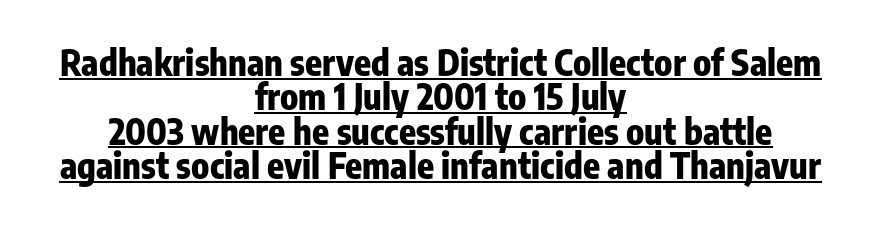
The image shows 35 px heavy, condensed sans-serif type, upright; set centered, tight line spacing (0.98x), normal letter spacing, underlined; low stroke contrast and a medium x-height.
